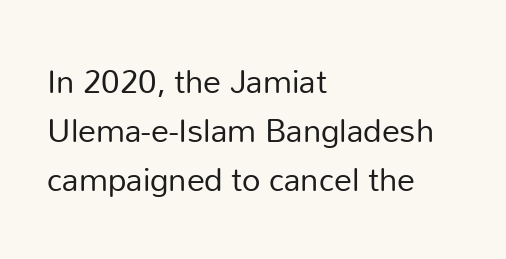
The image shows 36 px regular-weight sans-serif type, upright; set left-aligned, normal line spacing (1.36x), normal letter spacing, not underlined; low stroke contrast and a medium x-height.
